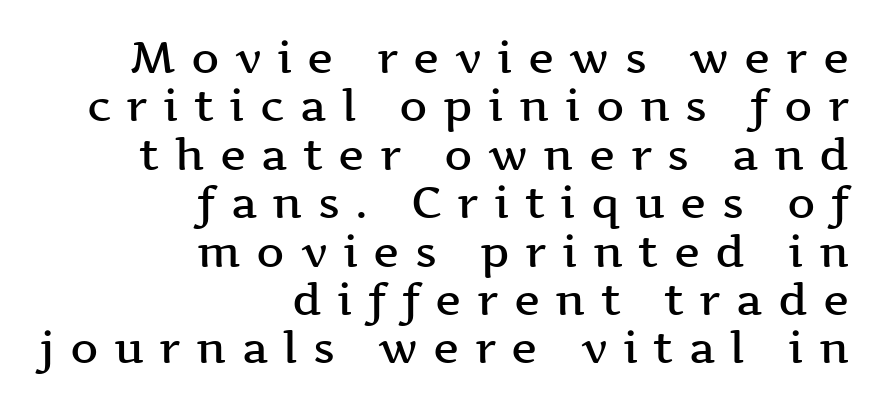
{"serif": "yes", "italic": "no", "bold": "semi", "weight": "semibold", "width": "wide", "stroke_contrast": "medium", "x_height": "medium", "monospaced": "no", "underline": "no", "align": "right", "line_spacing": "tight", "line_spacing_ratio": 1.1, "letter_spacing": "wide", "letter_spacing_em": 0.35, "glyph_px": 44}
